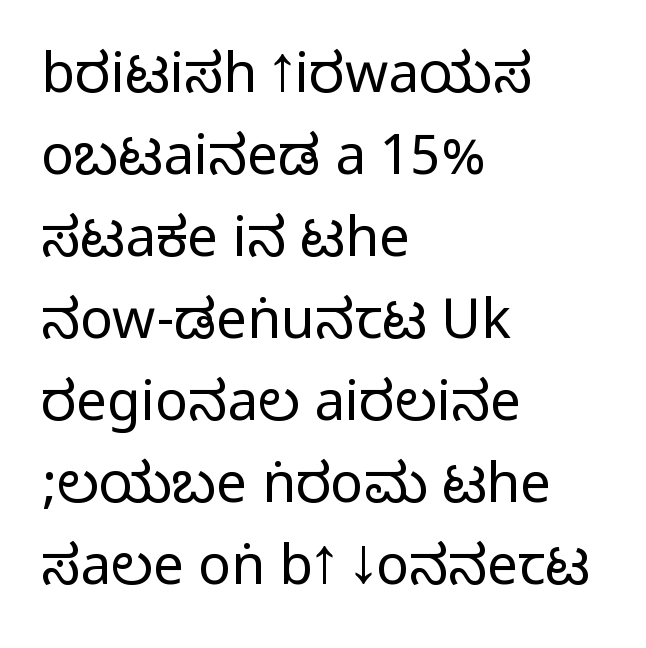
{"serif": "no", "italic": "no", "width": "condensed", "stroke_contrast": "medium", "monospaced": "no", "underline": "no", "align": "left", "line_spacing": "normal", "line_spacing_ratio": 1.49, "letter_spacing": "normal", "letter_spacing_em": 0.0, "glyph_px": 55}
